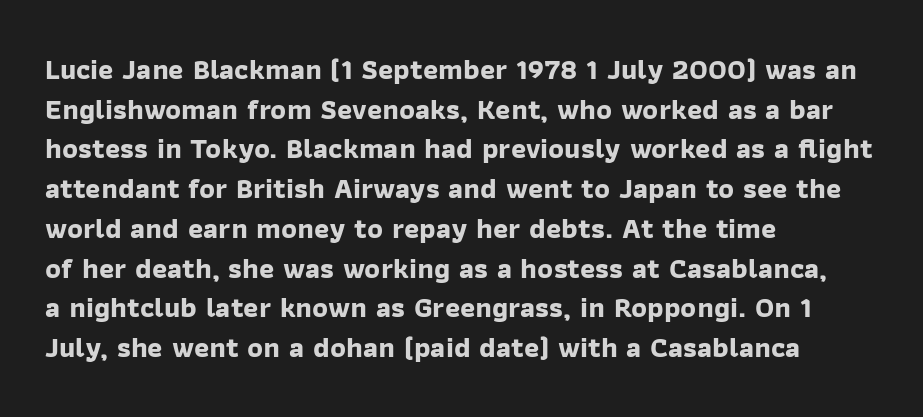
{"serif": "no", "bold": "yes", "weight": "bold", "width": "normal", "stroke_contrast": "low", "x_height": "medium", "monospaced": "no", "underline": "no", "align": "left", "line_spacing": "normal", "line_spacing_ratio": 1.37, "letter_spacing": "normal", "letter_spacing_em": 0.0, "glyph_px": 29}
